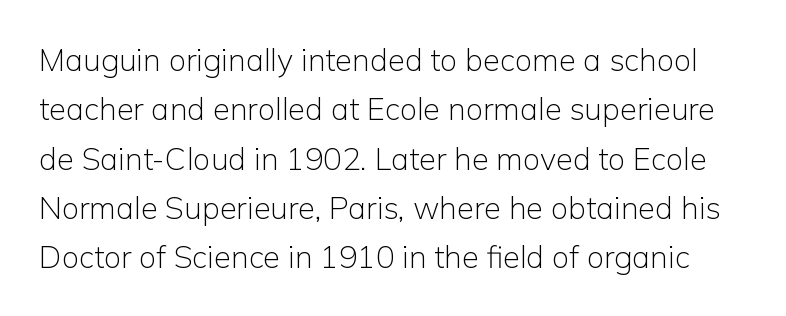
The image shows 31 px light sans-serif type, upright; set normal line spacing (1.59x), normal letter spacing, not underlined; low stroke contrast and a medium x-height.
